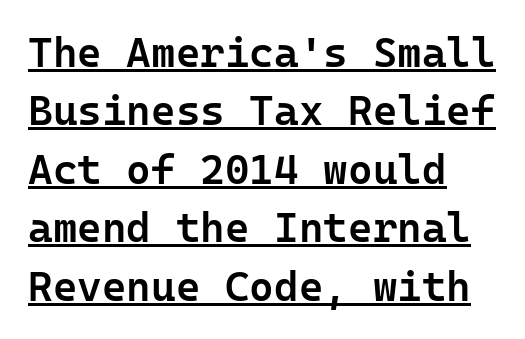
Underlined type. The space between consecutive lines is moderate. Compared with typical body copy, the letter spacing here is the same. A student would call this left alignment; a typographer would say flush left, rag right.
